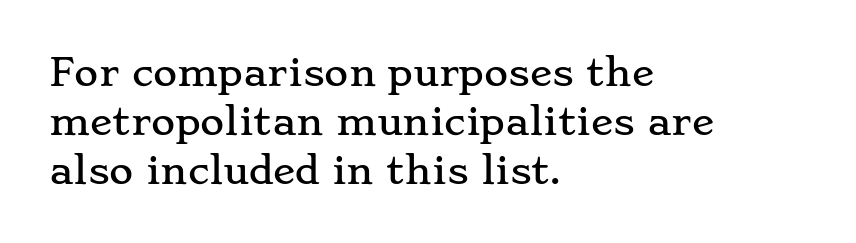
{"serif": "yes", "italic": "no", "width": "wide", "stroke_contrast": "low", "x_height": "small", "monospaced": "no", "underline": "no", "align": "left", "line_spacing": "normal", "line_spacing_ratio": 1.32, "letter_spacing": "normal", "letter_spacing_em": 0.0, "glyph_px": 37}
